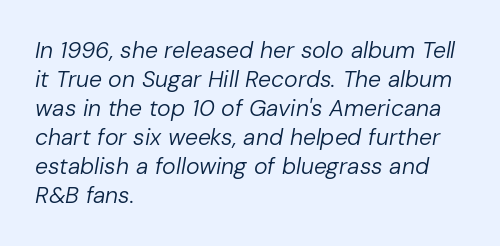
The image shows 23 px text type, italic (leaning right); set left-aligned, normal line spacing (1.26x), normal letter spacing, not underlined.
